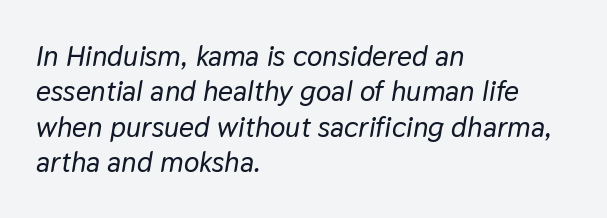
These lines were composed using italics. The letters advance in unequal steps, a hallmark of proportional type. Notice how the passage keeps a crisp vertical edge on the left only. The letters sit at their default tracking, neither squeezed nor spread.
